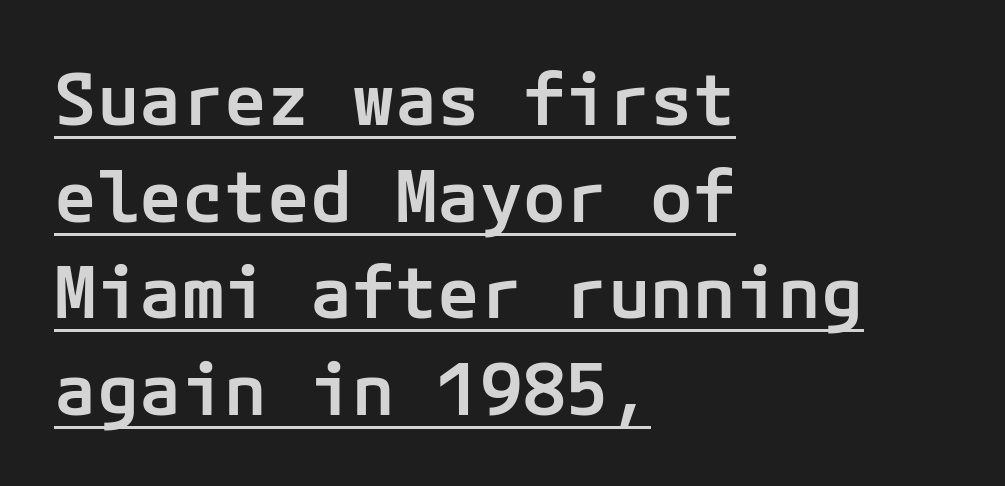
Q: Is the text bold? A: Semi-bold.
Q: Is the text italic (slanted)? A: No, it is upright.
Q: Is the typeface a serif or a sans-serif typeface? A: Sans-serif.
Q: Is the text underlined? A: Yes.
Q: How is the paragraph aligned? A: Left-aligned.
Q: Is the spacing between letters normal or unusually wide? A: Normal.
Q: Is the spacing between lines tight, normal or loose? A: Normal.
Q: Width (condensed, normal, or wide)? A: Normal.
Q: Stroke contrast? A: Low.
Q: x-height? A: Medium.
